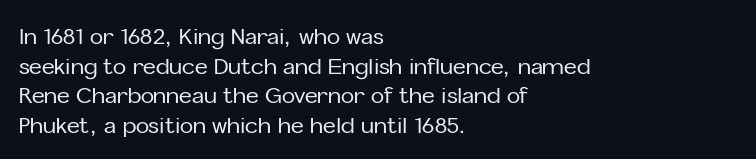
{"italic": "no", "underline": "no", "align": "left", "line_spacing": "normal", "line_spacing_ratio": 1.35, "letter_spacing": "normal", "letter_spacing_em": 0.0, "glyph_px": 22}
